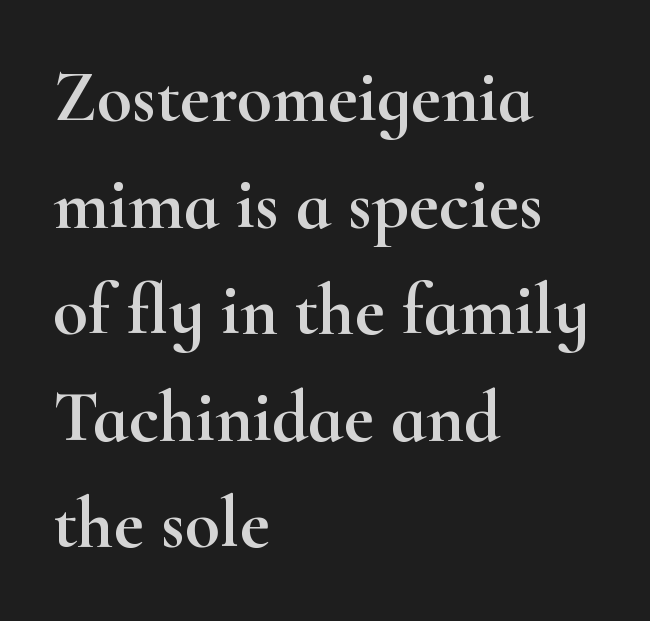
{"serif": "yes", "italic": "no", "width": "wide", "stroke_contrast": "high", "x_height": "small", "monospaced": "no", "underline": "no", "align": "left", "line_spacing": "normal", "line_spacing_ratio": 1.48, "letter_spacing": "normal", "letter_spacing_em": 0.0, "glyph_px": 72}
